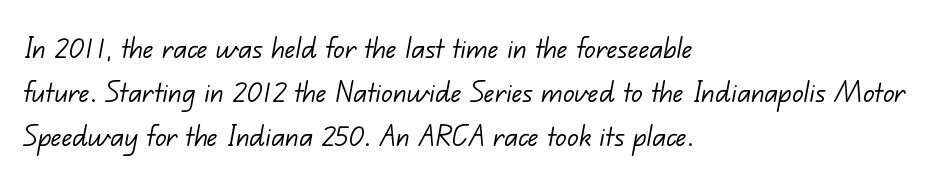
Q: Is the text bold? A: No.
Q: Is the typeface a serif or a sans-serif typeface? A: Sans-serif.
Q: Is the text underlined? A: No.
Q: How is the paragraph aligned? A: Left-aligned.
Q: Is the spacing between letters normal or unusually wide? A: Normal.
Q: Is the spacing between lines tight, normal or loose? A: Normal.
Q: Width (condensed, normal, or wide)? A: Normal.
Q: Stroke contrast? A: Low.
Q: x-height? A: Small.
Q: Monospaced? A: No.
